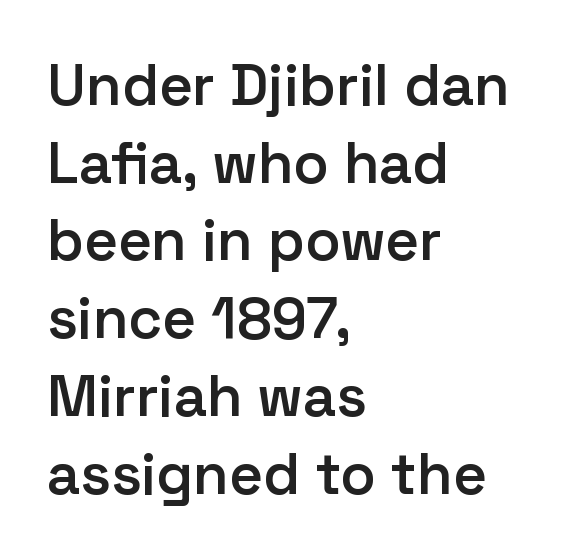
Q: Is the text bold? A: Semi-bold.
Q: Is the text italic (slanted)? A: No, it is upright.
Q: Is the typeface a serif or a sans-serif typeface? A: Sans-serif.
Q: Is the text underlined? A: No.
Q: How is the paragraph aligned? A: Left-aligned.
Q: Is the spacing between letters normal or unusually wide? A: Normal.
Q: Is the spacing between lines tight, normal or loose? A: Normal.
Q: Width (condensed, normal, or wide)? A: Normal.
Q: Stroke contrast? A: Low.
Q: x-height? A: Medium.
Q: Monospaced? A: No.
